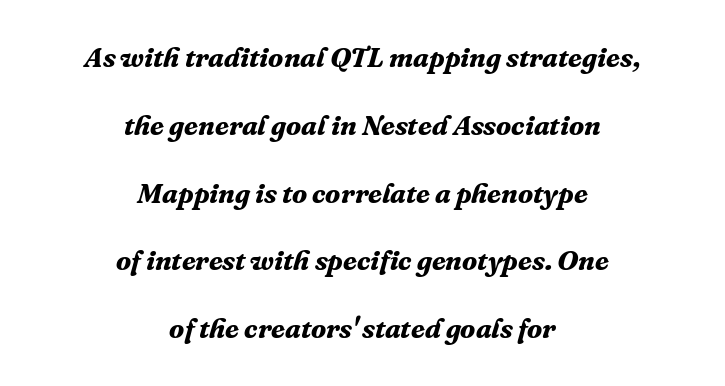
The image shows 28 px bold serif type, italic (leaning right); set centered, loose line spacing (2.42x), normal letter spacing, not underlined; medium stroke contrast and a medium x-height.
